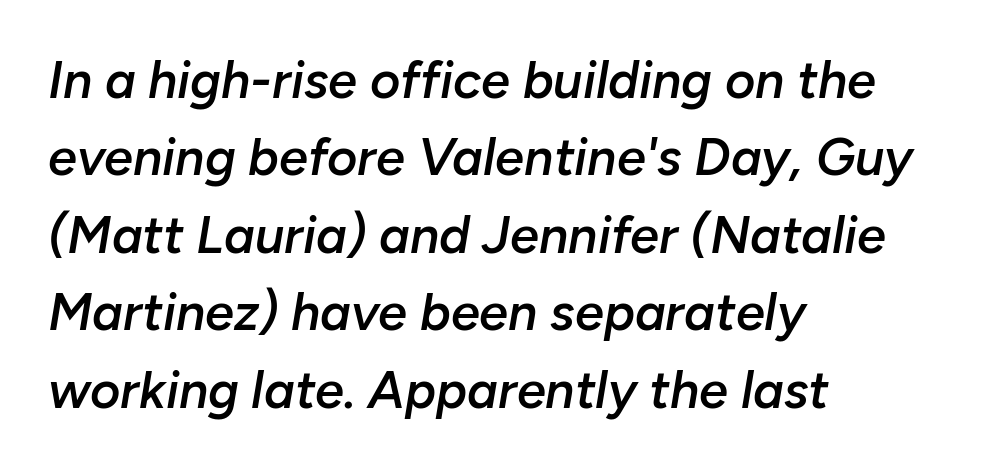
Here the designer chose a conventional face with non-uniform glyph widths. Regarding leading, the lines here are spaced in the standard way. Horizontally, the lines are justified to the leading edge only. The axis of the letterforms is tilted away from vertical.
